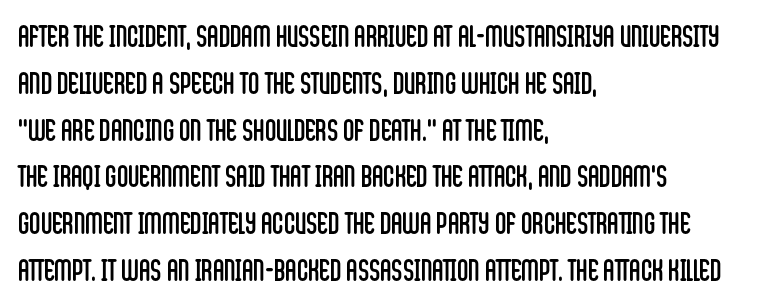
Q: Is the text bold? A: No.
Q: Is the text italic (slanted)? A: No, it is upright.
Q: Is the typeface a serif or a sans-serif typeface? A: Sans-serif.
Q: Is the text underlined? A: No.
Q: How is the paragraph aligned? A: Left-aligned.
Q: Is the spacing between letters normal or unusually wide? A: Normal.
Q: Is the spacing between lines tight, normal or loose? A: Normal.
Q: Width (condensed, normal, or wide)? A: Condensed.
Q: Stroke contrast? A: Low.
Q: x-height? A: Large.
Q: Monospaced? A: No.
